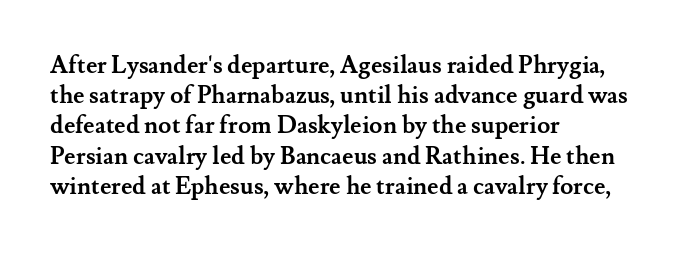
The image shows 24 px bold type, upright; set left-aligned, normal line spacing (1.26x), normal letter spacing, not underlined.
